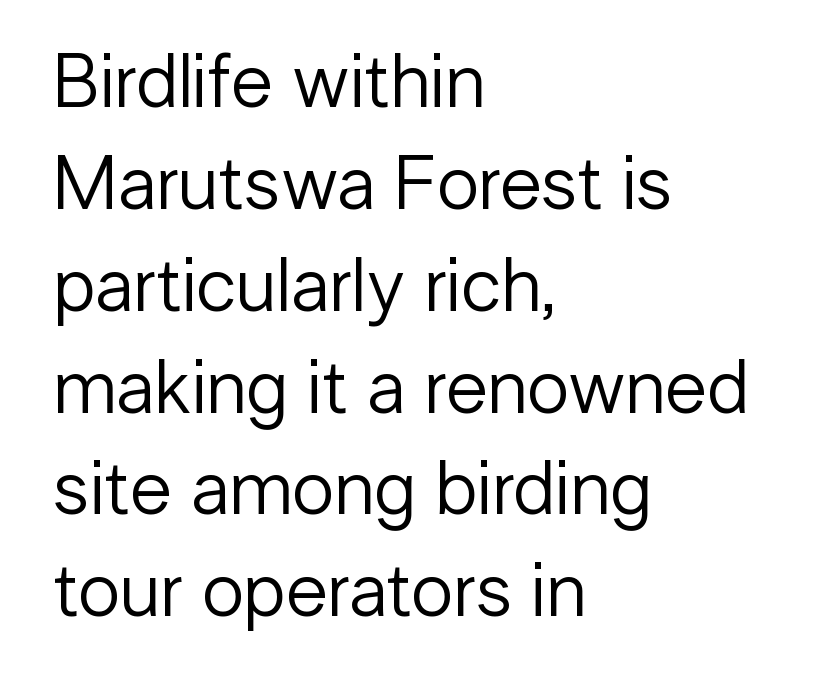
Tall strokes in this sample are plumb rather than angled. The passage shown stacks its lines at a standard gap. Summary of weight: not heavy and not bold. The line texture is even and compact thanks to regular tracking. Stroke terminals: plain, sans-serif. The baseline area is clear.
